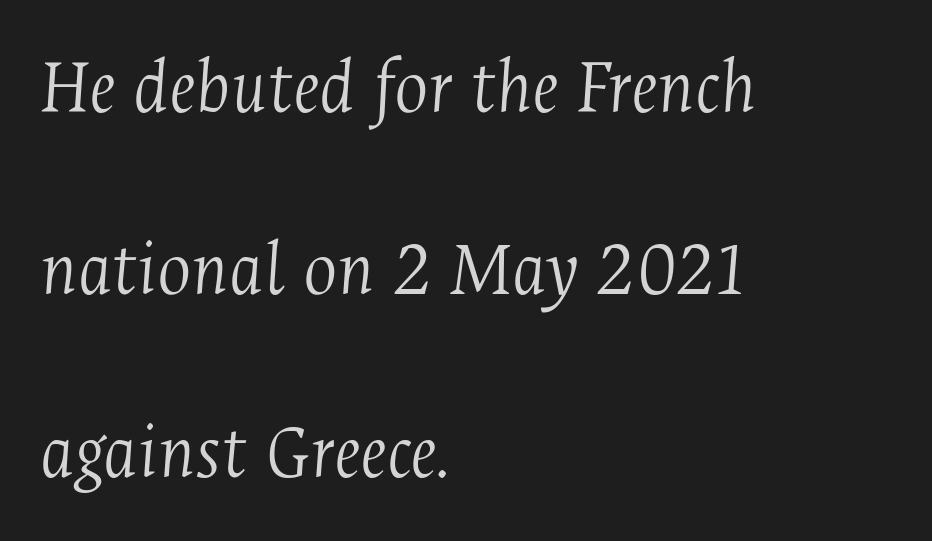
Every row of glyphs begins at an identical x-position on the left. If you measured baseline to baseline, you'd find a long distance. Quick note: underline off. Stroke mass is kept to a normal reading level or below. Note the varied advance widths — an 'i' is clearly narrower than an 'm'. An italicized treatment has been applied to the whole sample.
